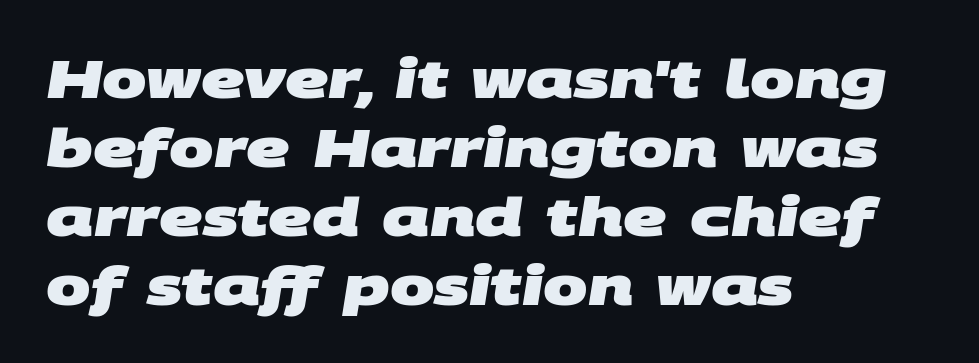
Q: Is the text bold? A: Yes.
Q: Is the typeface a serif or a sans-serif typeface? A: Sans-serif.
Q: Is the text underlined? A: No.
Q: How is the paragraph aligned? A: Left-aligned.
Q: Is the spacing between letters normal or unusually wide? A: Normal.
Q: Is the spacing between lines tight, normal or loose? A: Normal.
Q: Width (condensed, normal, or wide)? A: Wide.
Q: Stroke contrast? A: Medium.
Q: x-height? A: Large.
Q: Monospaced? A: No.
